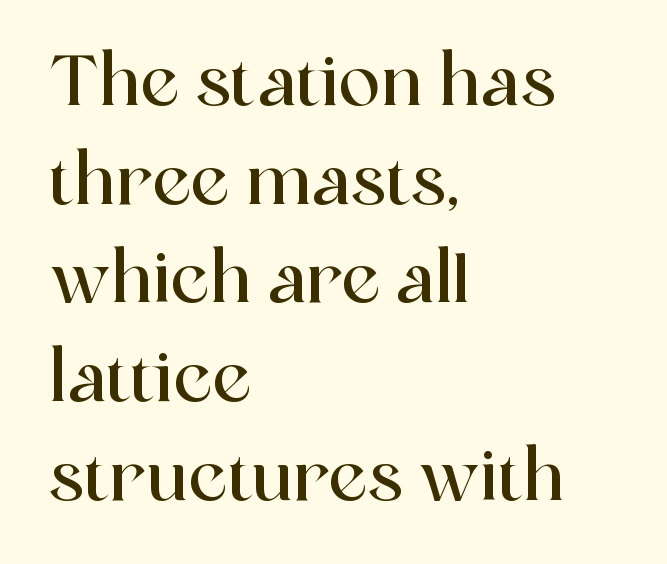
The line texture is even and compact thanks to regular tracking. Visually the block forms a straight wall on the left and a jagged coastline on the right. Quick note: underline off. If you measured baseline to baseline, you'd find a middling distance. Italic? Not at all — the glyphs are vertical. This is serif lettering, the kind often seen in printed books.
